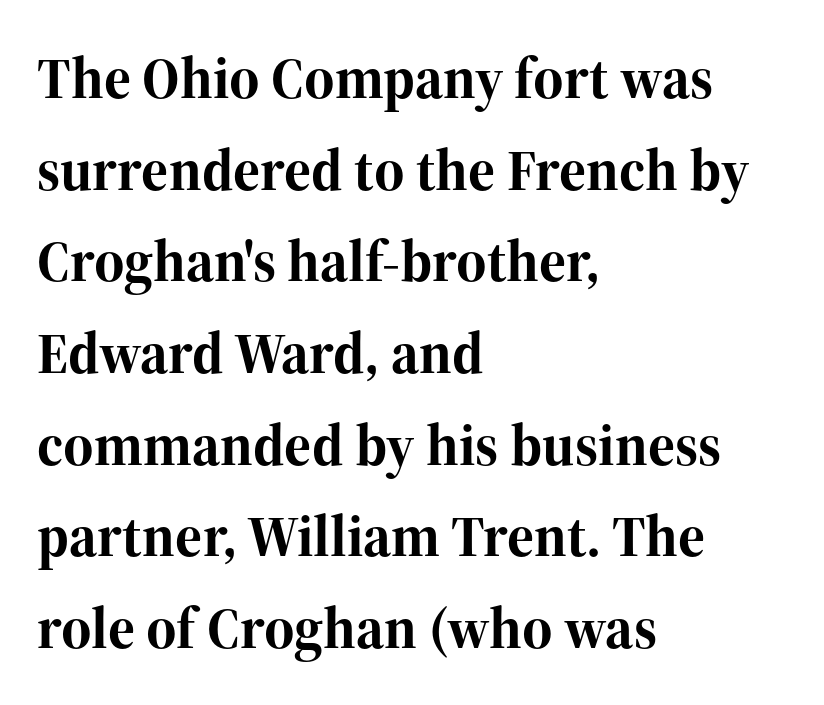
Q: Is the text bold? A: Yes.
Q: Is the text italic (slanted)? A: No, it is upright.
Q: Is the typeface a serif or a sans-serif typeface? A: Serif.
Q: Is the text underlined? A: No.
Q: How is the paragraph aligned? A: Left-aligned.
Q: Is the spacing between letters normal or unusually wide? A: Normal.
Q: Is the spacing between lines tight, normal or loose? A: Normal.
Q: Width (condensed, normal, or wide)? A: Normal.
Q: Stroke contrast? A: High.
Q: x-height? A: Medium.
Q: Monospaced? A: No.
